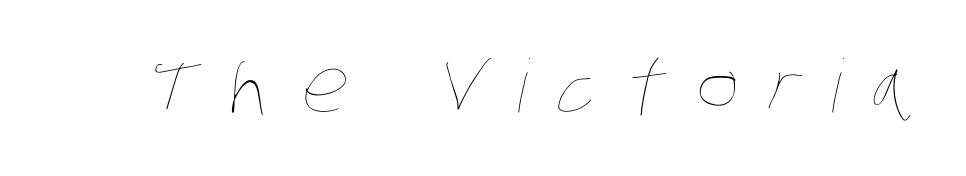
The image shows 73 px thin, condensed type; set unusually wide letter spacing (+0.41 em), not underlined; low stroke contrast and a large x-height.
